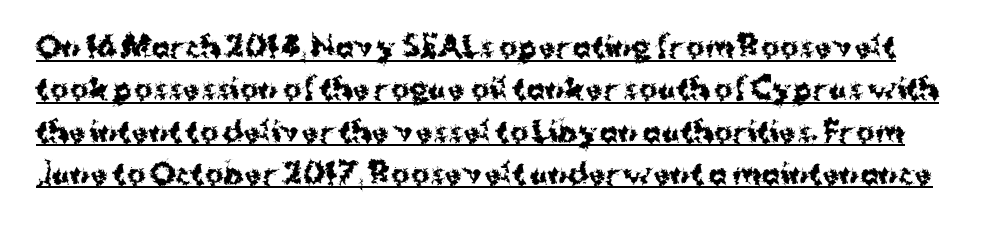
{"serif": "no", "italic": "no", "bold": "yes", "weight": "bold", "width": "normal", "stroke_contrast": "medium", "x_height": "medium", "monospaced": "no", "underline": "yes", "line_spacing": "normal", "line_spacing_ratio": 1.51, "letter_spacing": "normal", "letter_spacing_em": 0.0, "glyph_px": 28}
